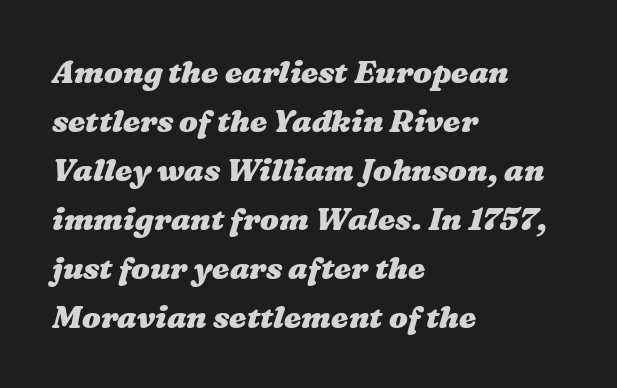
Q: Is the text bold? A: Yes.
Q: Is the text underlined? A: No.
Q: How is the paragraph aligned? A: Left-aligned.
Q: Is the spacing between letters normal or unusually wide? A: Normal.
Q: Is the spacing between lines tight, normal or loose? A: Normal.
Q: Width (condensed, normal, or wide)? A: Wide.
Q: Stroke contrast? A: Medium.
Q: x-height? A: Medium.
Q: Monospaced? A: No.
